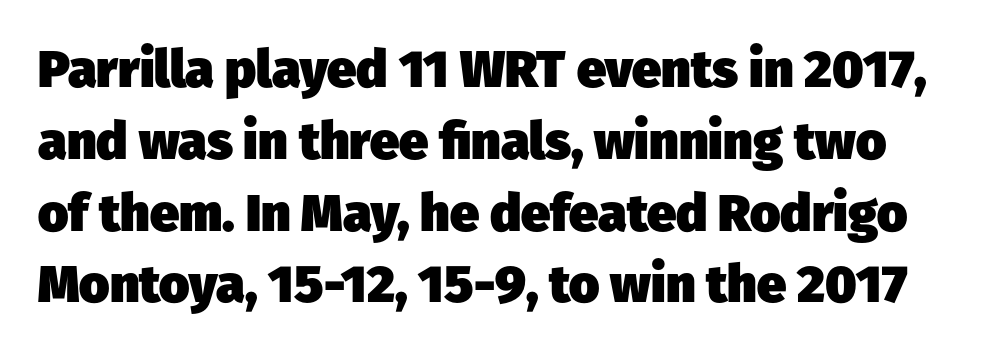
Plenty of ink on the page — the face is bold. Nothing sits at the stroke ends, so this counts as sans-serif. Has an underline been added? It has not. Notice how descenders clear the ascenders below comfortably — that's standard leading. Varying glyph widths throughout — classic text-font behaviour. Nobody touched the tracking dial on this one.
